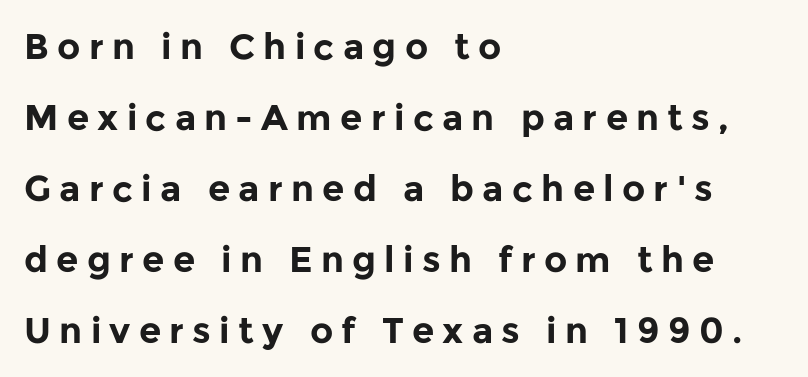
Q: Is the text bold? A: Yes.
Q: Is the text italic (slanted)? A: No, it is upright.
Q: Is the typeface a serif or a sans-serif typeface? A: Sans-serif.
Q: Is the text underlined? A: No.
Q: How is the paragraph aligned? A: Left-aligned.
Q: Is the spacing between letters normal or unusually wide? A: Unusually wide.
Q: Is the spacing between lines tight, normal or loose? A: Loose.
Q: Width (condensed, normal, or wide)? A: Normal.
Q: Stroke contrast? A: Low.
Q: x-height? A: Medium.
Q: Monospaced? A: No.
